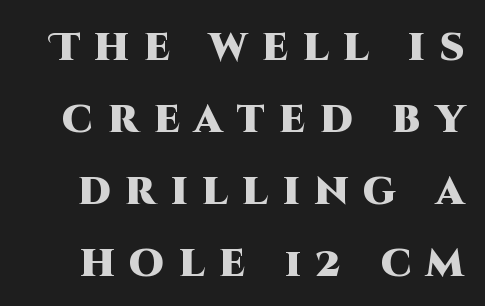
The image shows 39 px heavy sans-serif type, upright; set line spacing 1.85x, unusually wide letter spacing (+0.38 em), not underlined; high stroke contrast and a large x-height.
